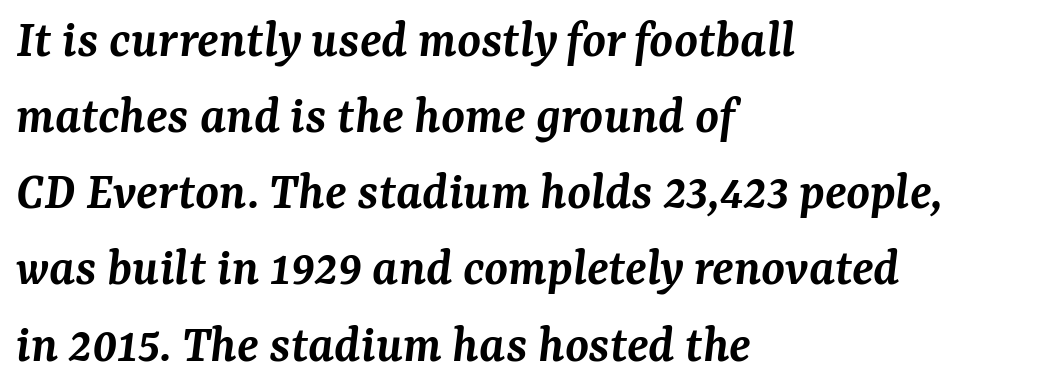
Q: Is the text bold? A: Semi-bold.
Q: Is the text italic (slanted)? A: Yes, it leans right by about 7 degrees.
Q: Is the typeface a serif or a sans-serif typeface? A: Serif.
Q: Is the text underlined? A: No.
Q: How is the paragraph aligned? A: Left-aligned.
Q: Is the spacing between letters normal or unusually wide? A: Normal.
Q: Is the spacing between lines tight, normal or loose? A: Normal.
Q: Width (condensed, normal, or wide)? A: Normal.
Q: Stroke contrast? A: Medium.
Q: x-height? A: Medium.
Q: Monospaced? A: No.
